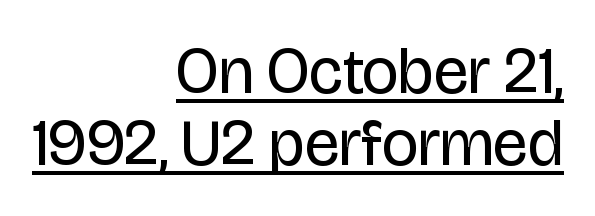
{"serif": "no", "italic": "no", "bold": "no", "weight": "regular", "width": "condensed", "stroke_contrast": "low", "x_height": "large", "monospaced": "no", "underline": "yes", "align": "right", "line_spacing": "tight", "line_spacing_ratio": 1.11, "letter_spacing": "normal", "letter_spacing_em": 0.0, "glyph_px": 65}
